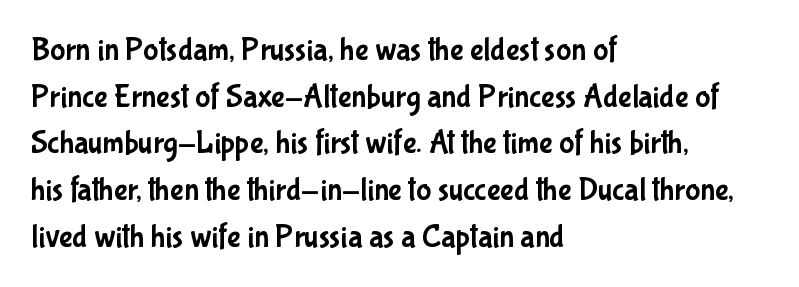
The image shows 32 px condensed sans-serif type, upright; set left-aligned, normal line spacing (1.46x), normal letter spacing, not underlined; low stroke contrast and a medium x-height.
